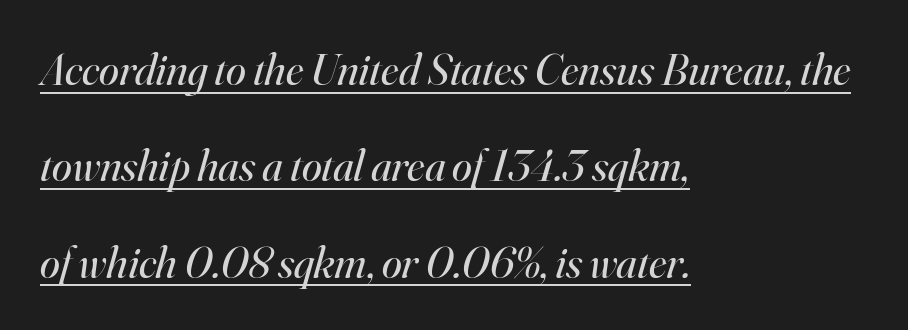
{"serif": "yes", "italic": "yes", "lean": "right", "slant_degrees": 16, "bold": "no", "weight": "regular", "width": "normal", "stroke_contrast": "high", "x_height": "small", "monospaced": "no", "underline": "yes", "align": "left", "line_spacing": "loose", "line_spacing_ratio": 2.14, "letter_spacing": "normal", "letter_spacing_em": 0.0, "glyph_px": 45}
